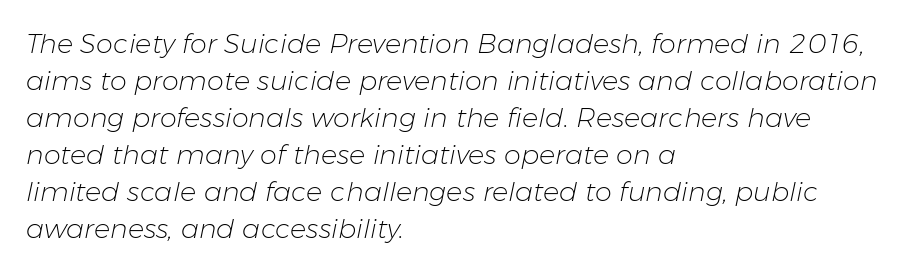
Q: Is the text bold? A: No.
Q: Is the text italic (slanted)? A: Yes, it leans right by about 11 degrees.
Q: Is the text underlined? A: No.
Q: How is the paragraph aligned? A: Left-aligned.
Q: Is the spacing between letters normal or unusually wide? A: Normal.
Q: Is the spacing between lines tight, normal or loose? A: Normal.
